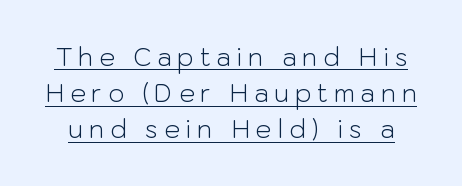
The image shows 25 px text type, upright; set normal line spacing (1.45x), unusually wide letter spacing (+0.23 em), underlined.
